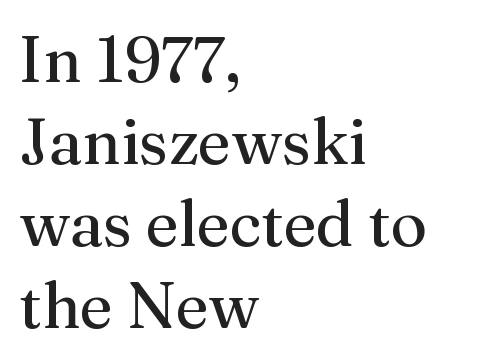
The image shows 64 px regular-weight serif type, upright; set left-aligned, normal line spacing (1.28x), normal letter spacing, not underlined; medium stroke contrast and a medium x-height.
